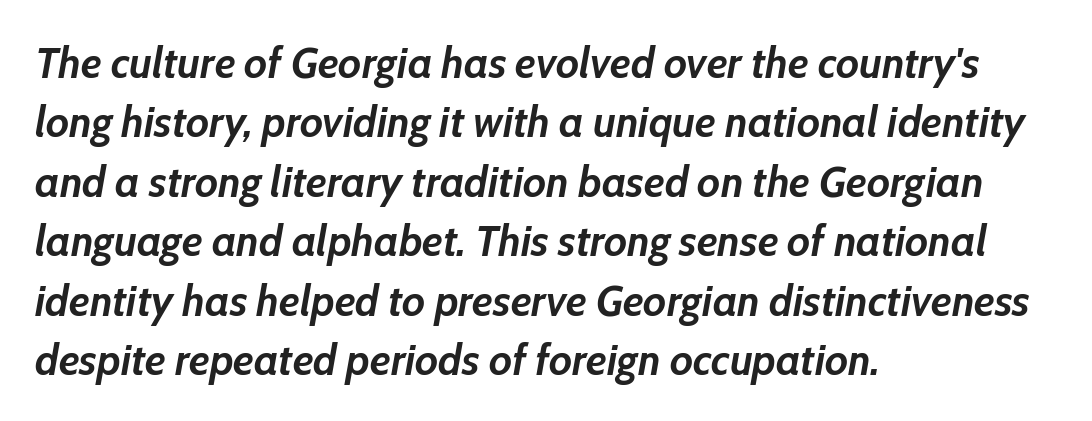
The passage shown stacks its lines at a standard gap. The characters look thick and weighty, a clear bold. Nobody drew a line under any word here. Does extra space separate the letters? No, they use regular spacing.
